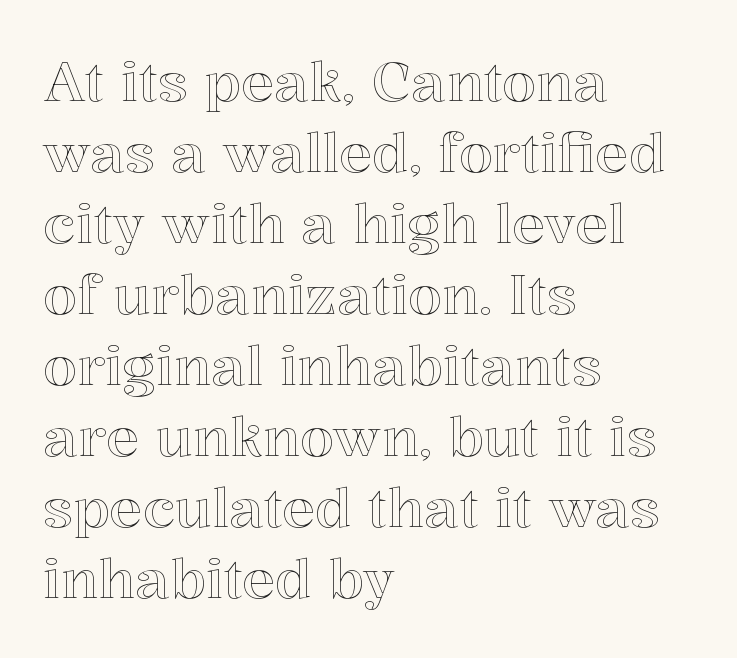
Q: Is the text italic (slanted)? A: No, it is upright.
Q: Is the text underlined? A: No.
Q: How is the paragraph aligned? A: Left-aligned.
Q: Is the spacing between letters normal or unusually wide? A: Normal.
Q: Is the spacing between lines tight, normal or loose? A: Normal.
Q: Width (condensed, normal, or wide)? A: Normal.
Q: x-height? A: Medium.
Q: Monospaced? A: No.
